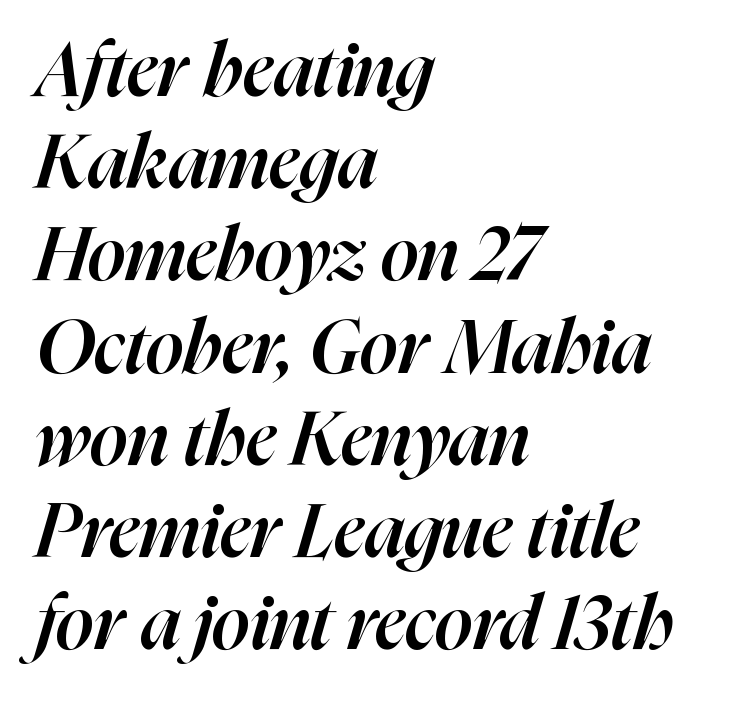
{"italic": "yes", "lean": "right", "slant_degrees": 16, "bold": "semi", "weight": "semibold", "width": "normal", "stroke_contrast": "high", "x_height": "medium", "monospaced": "no", "underline": "no", "align": "left", "line_spacing_ratio": 1.23, "letter_spacing": "normal", "letter_spacing_em": 0.0, "glyph_px": 75}
